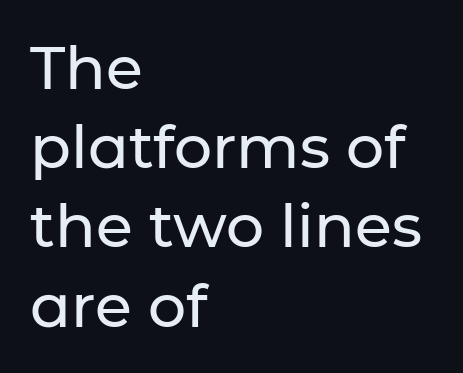
Q: Is the text italic (slanted)? A: No, it is upright.
Q: Is the typeface a serif or a sans-serif typeface? A: Sans-serif.
Q: Is the text underlined? A: No.
Q: How is the paragraph aligned? A: Left-aligned.
Q: Is the spacing between letters normal or unusually wide? A: Normal.
Q: Is the spacing between lines tight, normal or loose? A: Normal.
Q: Width (condensed, normal, or wide)? A: Normal.
Q: Stroke contrast? A: Low.
Q: x-height? A: Medium.
Q: Monospaced? A: No.
